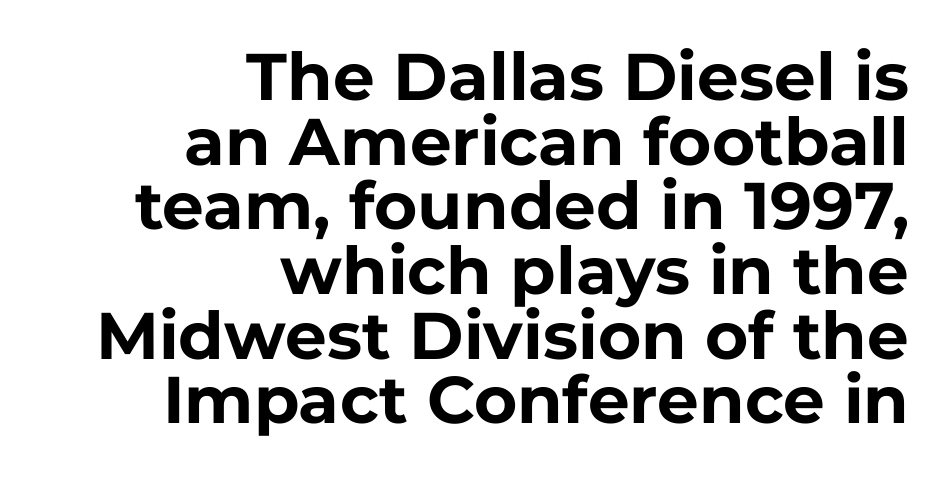
Q: Is the text bold? A: Yes.
Q: Is the text italic (slanted)? A: No, it is upright.
Q: Is the typeface a serif or a sans-serif typeface? A: Sans-serif.
Q: Is the text underlined? A: No.
Q: How is the paragraph aligned? A: Right-aligned.
Q: Is the spacing between letters normal or unusually wide? A: Normal.
Q: Is the spacing between lines tight, normal or loose? A: Tight.
Q: Width (condensed, normal, or wide)? A: Normal.
Q: Stroke contrast? A: Low.
Q: x-height? A: Medium.
Q: Monospaced? A: No.
